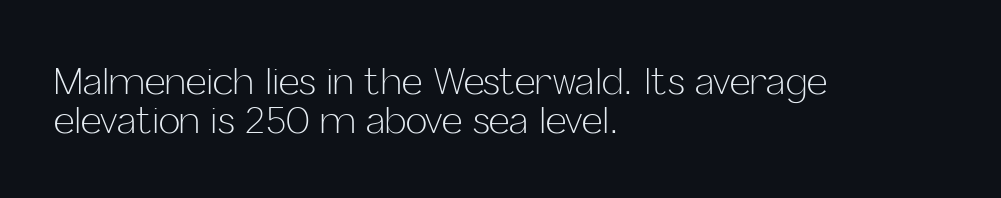
The image shows 36 px light sans-serif type, upright; set left-aligned, tight line spacing (1.09x), normal letter spacing, not underlined; low stroke contrast and a medium x-height.
